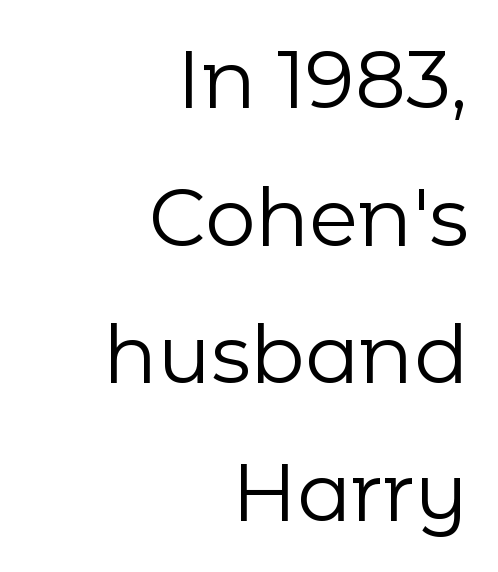
The passage shown is not bold in any degree. Font category for this specimen: sans-serif. The letters stand straight up with perfectly vertical stems. The words here are not underlined. Casual observation: everything's shoved over to the right.
